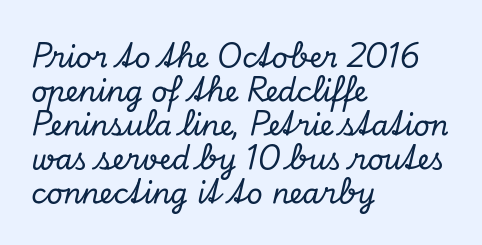
The image shows 28 px serif type, italic (leaning right); set left-aligned, line spacing 1.21x, normal letter spacing, not underlined; low stroke contrast and a small x-height.
